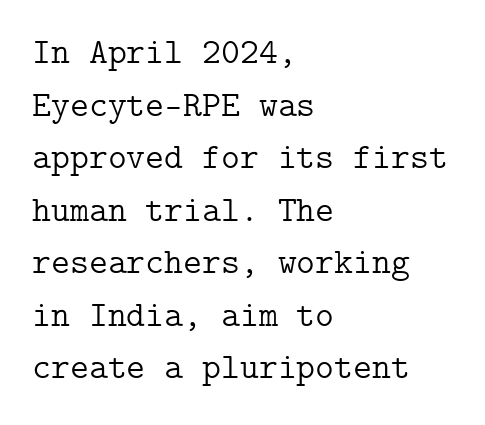
What kind of face is this? One with serifs. Stems here are at most as thick as an everyday book face. Words float on clear page, feet unadorned. What's the leading like? Ordinary, nothing unusual. Teacher's note: observe the even left margin — that is flush-left alignment.
